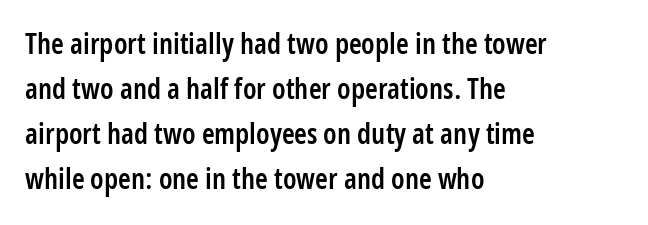
No word sits above an underline. The type family on display is of the sans-serif kind. These lines stack with their left ends in a neat column. Compared with typical paragraphs, the rows here are spaced about the same. The letterforms sit shoulder to shoulder at normal distance. As a designer I'd log this as weight 600, semibold.
